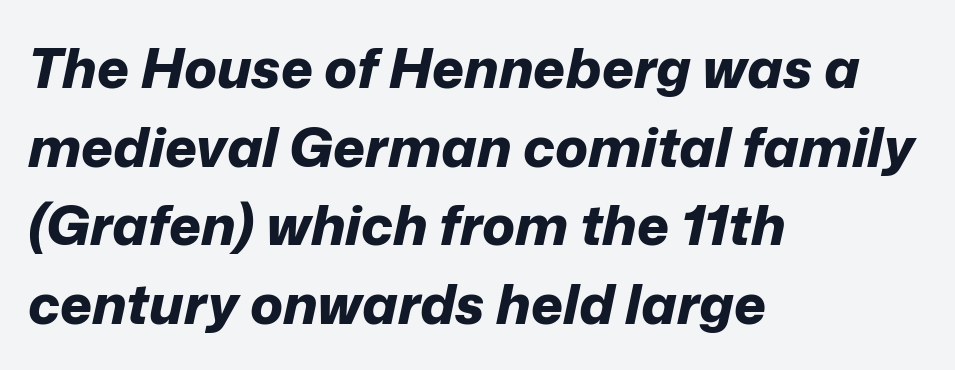
{"italic": "yes", "lean": "right", "slant_degrees": 12, "bold": "yes", "weight": "bold", "width": "normal", "stroke_contrast": "low", "x_height": "medium", "monospaced": "no", "underline": "no", "align": "left", "line_spacing": "normal", "line_spacing_ratio": 1.43, "letter_spacing": "normal", "letter_spacing_em": 0.0, "glyph_px": 55}
